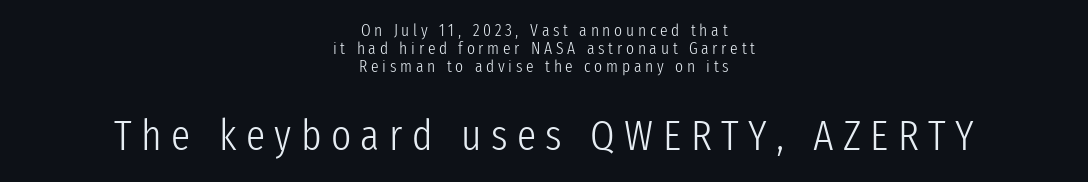
Is the type heavy? It reads as light-to-regular instead. Notice how the stems are strictly vertical — no italics here. Type without underlining. Glyph-to-glyph distance is far greater than everyday printed text. Note the varied advance widths — an 'i' is clearly narrower than an 'm'. Of the two passages, the one underneath uses the larger point size.
